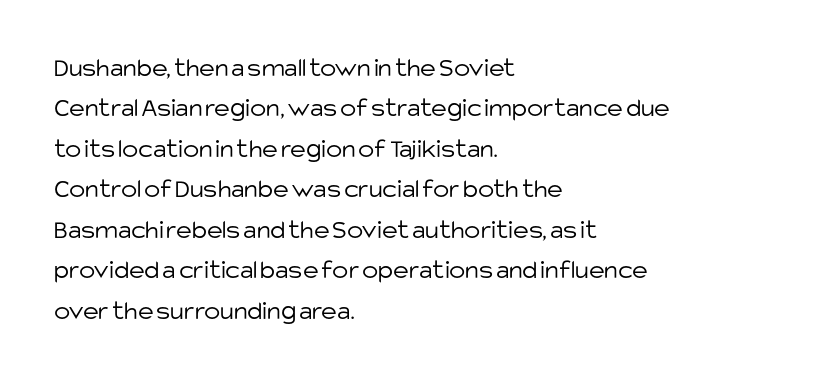
Q: Is the text bold? A: No.
Q: Is the text italic (slanted)? A: No, it is upright.
Q: Is the text underlined? A: No.
Q: How is the paragraph aligned? A: Left-aligned.
Q: Is the spacing between letters normal or unusually wide? A: Normal.
Q: Is the spacing between lines tight, normal or loose? A: Normal.
